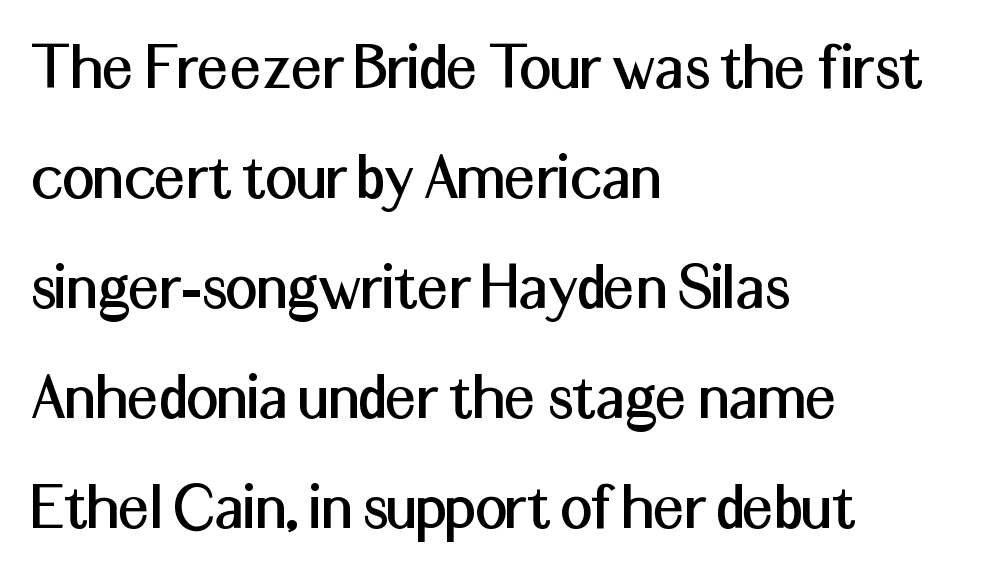
The image shows 70 px sans-serif type, upright; set left-aligned, normal line spacing (1.57x), normal letter spacing, not underlined; medium stroke contrast and a medium x-height.
